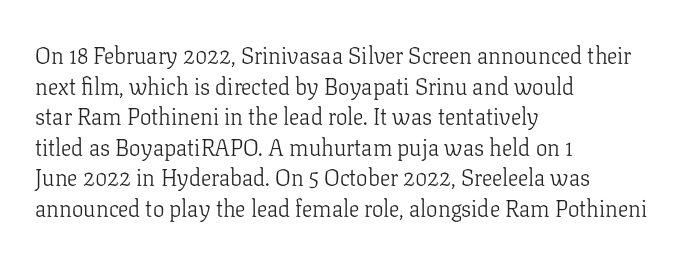
{"italic": "no", "bold": "no", "underline": "no", "align": "left", "line_spacing": "normal", "line_spacing_ratio": 1.33, "letter_spacing": "normal", "letter_spacing_em": 0.0, "glyph_px": 23}
